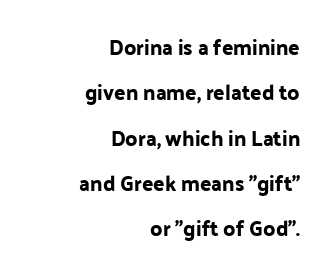
The image shows 21 px text type, upright; set right-aligned, loose line spacing (2.16x), normal letter spacing, not underlined.
